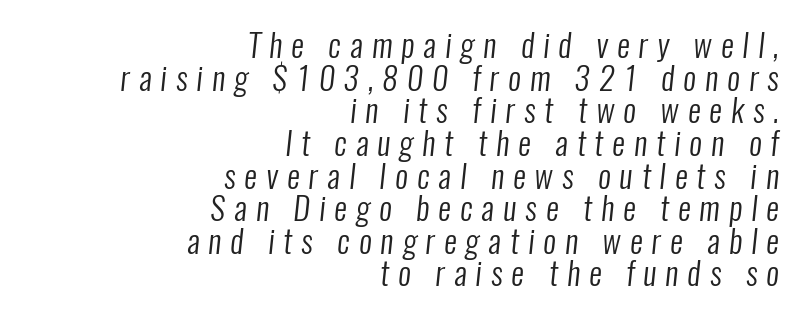
What's the leading like? Squeezed, with rows nearly overlapping. Honestly, the letter spacing is so wide it's the main thing you notice. Words float on clear page, feet unadorned. The rag falls on the left side of this text block. Is the stroke heavy? The answer is a plain regular-or-lighter.
